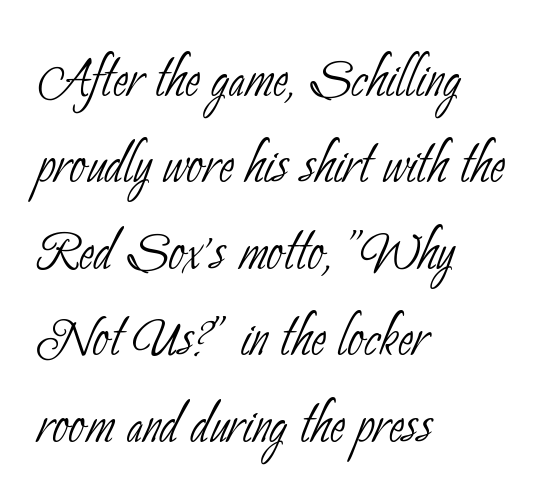
Q: Is the text bold? A: No.
Q: Is the typeface a serif or a sans-serif typeface? A: Sans-serif.
Q: Is the text underlined? A: No.
Q: How is the paragraph aligned? A: Left-aligned.
Q: Is the spacing between letters normal or unusually wide? A: Normal.
Q: Width (condensed, normal, or wide)? A: Condensed.
Q: Stroke contrast? A: Low.
Q: x-height? A: Small.
Q: Monospaced? A: No.
